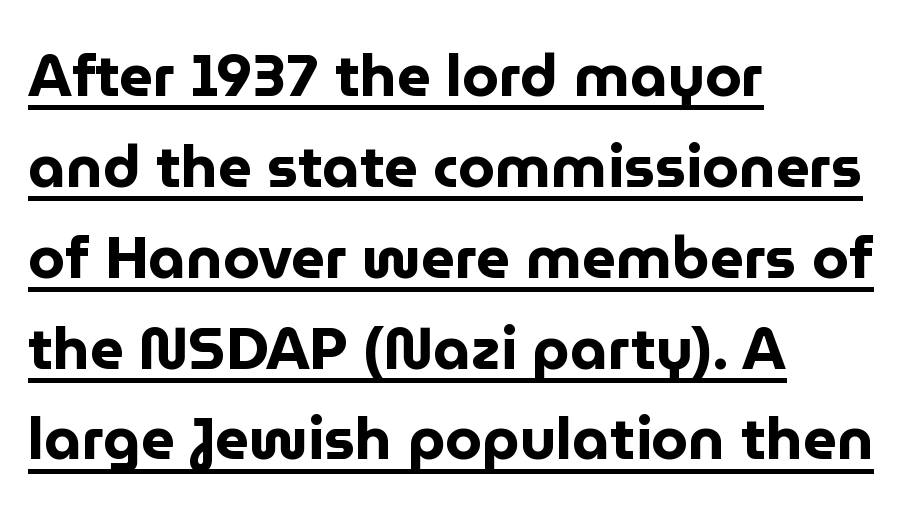
Quick note: underline on. Does the lettering tilt? It doesn't — this is upright. How would I describe the line gaps? Plain and ordinary. These lines stack with their left ends in a neat column. The glyphs have the mass of a bold cut.
